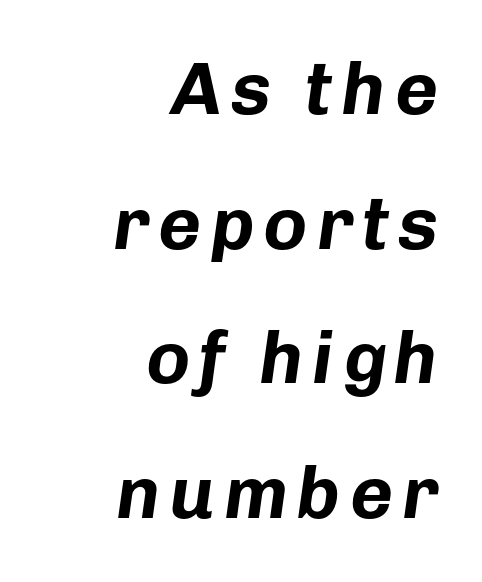
The image shows 74 px bold type, italic (leaning right); set right-aligned, line spacing 1.82x, not underlined; low stroke contrast and a medium x-height.
